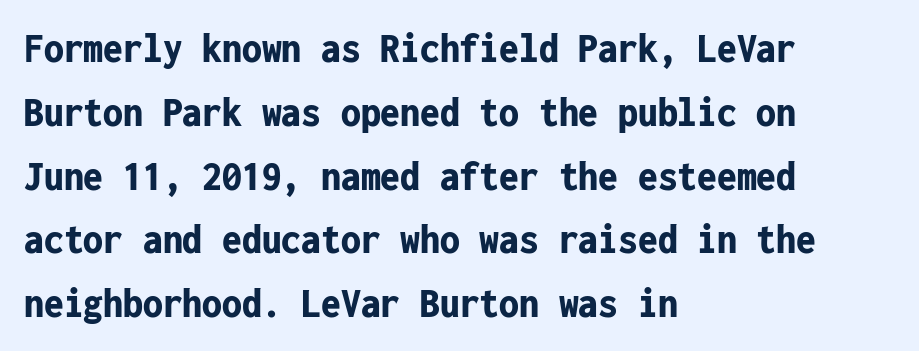
Q: Is the text bold? A: Yes.
Q: Is the text italic (slanted)? A: No, it is upright.
Q: Is the typeface a serif or a sans-serif typeface? A: Sans-serif.
Q: Is the text underlined? A: No.
Q: How is the paragraph aligned? A: Left-aligned.
Q: Is the spacing between letters normal or unusually wide? A: Normal.
Q: Is the spacing between lines tight, normal or loose? A: Normal.
Q: Width (condensed, normal, or wide)? A: Condensed.
Q: Stroke contrast? A: Low.
Q: x-height? A: Medium.
Q: Monospaced? A: Yes.
